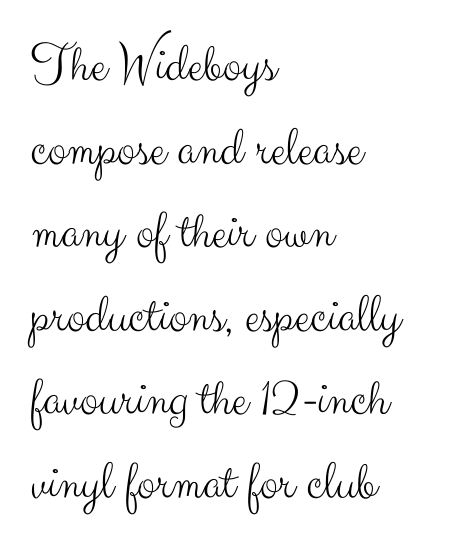
Q: Is the text bold? A: No.
Q: Is the text italic (slanted)? A: Yes.
Q: Is the typeface a serif or a sans-serif typeface? A: Sans-serif.
Q: Is the text underlined? A: No.
Q: How is the paragraph aligned? A: Left-aligned.
Q: Is the spacing between letters normal or unusually wide? A: Normal.
Q: Is the spacing between lines tight, normal or loose? A: Normal.
Q: Width (condensed, normal, or wide)? A: Normal.
Q: Stroke contrast? A: Medium.
Q: x-height? A: Small.
Q: Monospaced? A: No.
